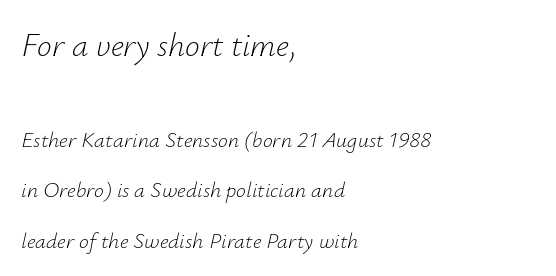
Q: Is the text bold? A: No.
Q: Is the text italic (slanted)? A: Yes, it leans right by about 12 degrees.
Q: Is the text underlined? A: No.
Q: How is the paragraph aligned? A: Left-aligned.
Q: Is the spacing between letters normal or unusually wide? A: Normal.
Q: Is the spacing between lines tight, normal or loose? A: Loose.
Q: Which block of text is set in a larger size, the first (top) or the second (bottom)? A: The first (top) one.
Q: Width (condensed, normal, or wide)? A: Normal.
Q: Stroke contrast? A: Low.
Q: x-height? A: Small.
Q: Monospaced? A: No.
